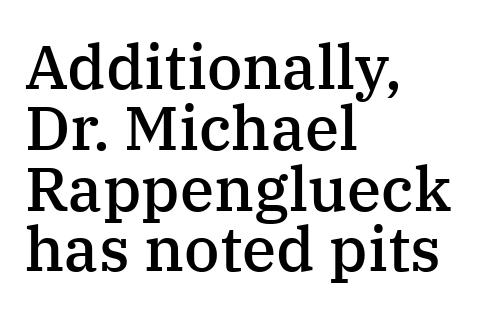
The image shows 62 px semibold serif type, upright; set left-aligned, tight line spacing (0.98x), normal letter spacing, not underlined; medium stroke contrast and a medium x-height.
